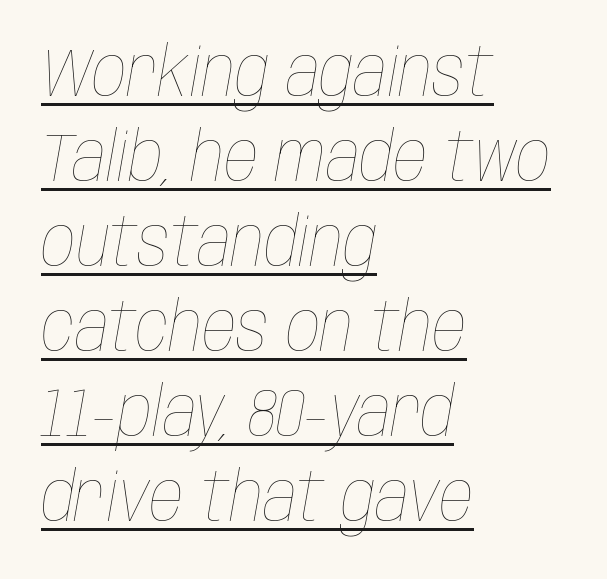
{"italic": "yes", "lean": "right", "slant_degrees": 10, "bold": "no", "weight": "thin", "width": "condensed", "stroke_contrast": "low", "x_height": "large", "monospaced": "no", "underline": "yes", "align": "left", "line_spacing": "normal", "line_spacing_ratio": 1.25, "letter_spacing": "normal", "letter_spacing_em": 0.0, "glyph_px": 68}
